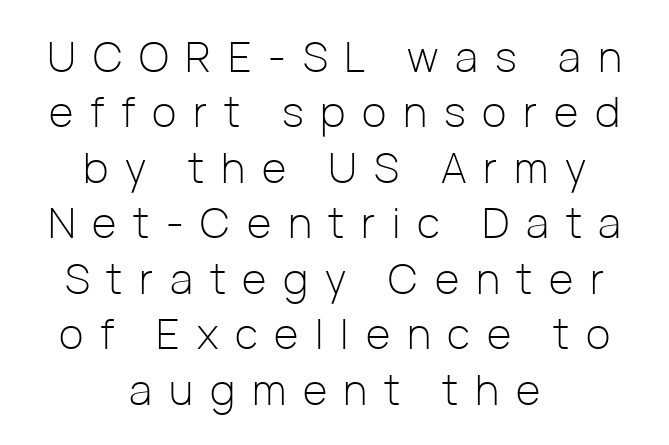
{"serif": "no", "italic": "no", "bold": "no", "weight": "light", "width": "normal", "stroke_contrast": "low", "x_height": "medium", "monospaced": "no", "underline": "no", "align": "center", "line_spacing": "normal", "line_spacing_ratio": 1.32, "letter_spacing": "wide", "letter_spacing_em": 0.4, "glyph_px": 42}
